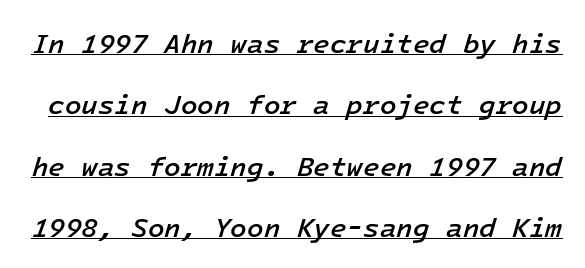
The image shows 27 px text type, italic (leaning right); set loose line spacing (2.27x), normal letter spacing, underlined.
